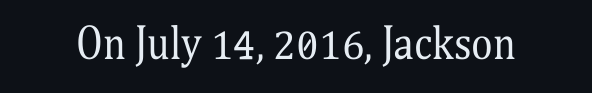
Examine the stroke ends and you'll spot serifs. How are the letters spaced? Ordinarily, with no added tracking. This sample uses an upright cut, with every glyph sitting square on the baseline. Descenders are the only things crossing below the line. Is the type heavy? It reads as light-to-regular instead.
